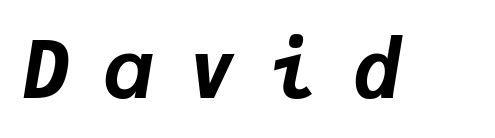
Tracking here is generous; glyphs stand well apart from one another. This is oblique type, the kind used for emphasis or titles. Each row of text sits above clean, open space. Strong, thick strokes mark this as bold type.
